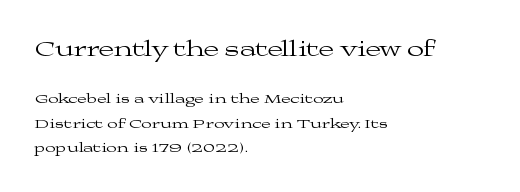
The image shows 22 px text type, upright; set left-aligned, line spacing 1.72x, normal letter spacing, not underlined; the first (top) block is 1.57x larger.
